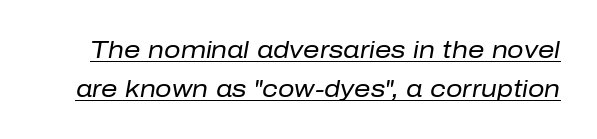
Between one letter and the next there's only the usual sliver of space. Letters have the restrained weight of plain body copy at most. What decoration does the sample have? An underline. The face used here has a pronounced slope to its letters.
